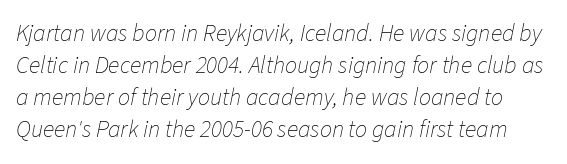
Q: Is the text bold? A: No.
Q: Is the text italic (slanted)? A: Yes, it leans right by about 11 degrees.
Q: Is the text underlined? A: No.
Q: Is the spacing between letters normal or unusually wide? A: Normal.
Q: Is the spacing between lines tight, normal or loose? A: Normal.
